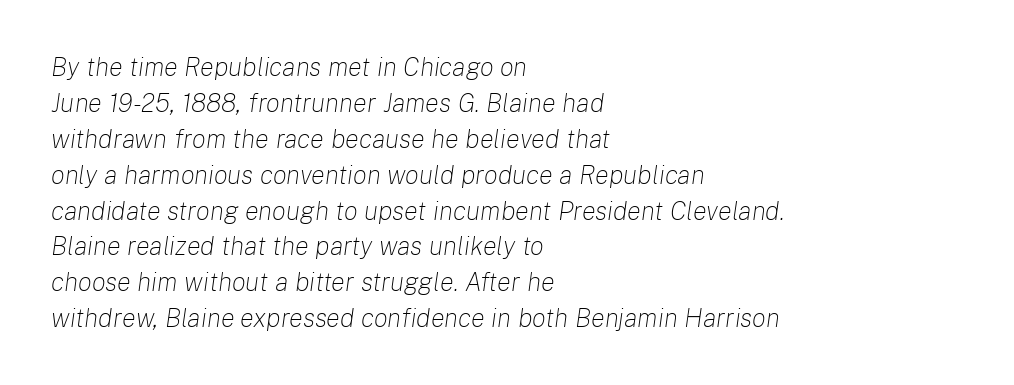
{"italic": "yes", "lean": "right", "slant_degrees": 8, "bold": "no", "underline": "no", "align": "left", "line_spacing": "normal", "line_spacing_ratio": 1.38, "letter_spacing": "normal", "letter_spacing_em": 0.0, "glyph_px": 26}
